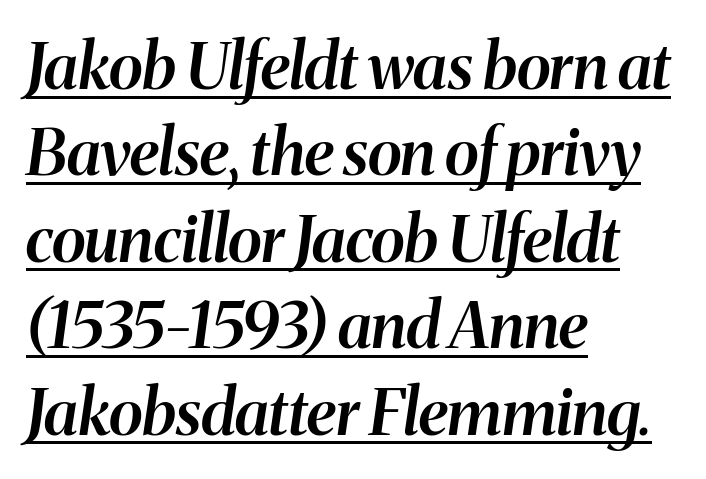
Q: Is the text bold? A: Semi-bold.
Q: Is the text italic (slanted)? A: Yes, it leans right by about 8 degrees.
Q: Is the text underlined? A: Yes.
Q: How is the paragraph aligned? A: Left-aligned.
Q: Is the spacing between letters normal or unusually wide? A: Normal.
Q: Is the spacing between lines tight, normal or loose? A: Normal.
Q: Width (condensed, normal, or wide)? A: Normal.
Q: Stroke contrast? A: Medium.
Q: x-height? A: Medium.
Q: Monospaced? A: No.
